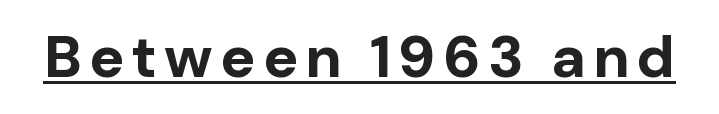
The image shows 59 px bold sans-serif type, upright; set underlined; low stroke contrast and a medium x-height.
